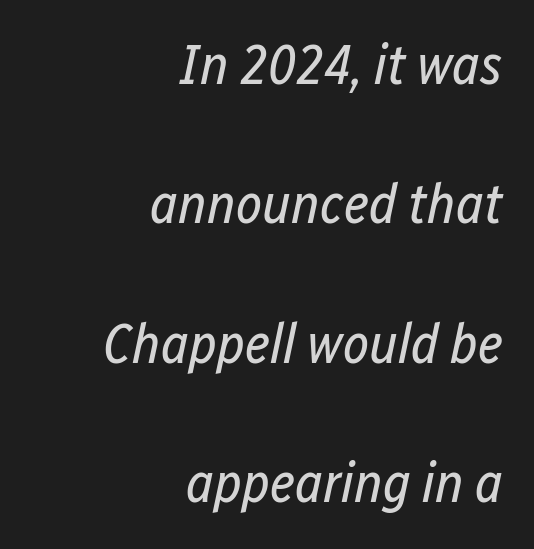
{"italic": "yes", "lean": "right", "slant_degrees": 12, "bold": "no", "weight": "regular", "width": "condensed", "stroke_contrast": "low", "x_height": "medium", "monospaced": "no", "underline": "no", "align": "right", "line_spacing": "loose", "line_spacing_ratio": 2.49, "letter_spacing": "normal", "letter_spacing_em": 0.0, "glyph_px": 56}
